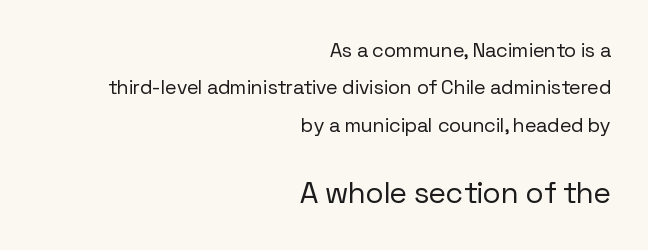
The type is set solid horizontally, with unmodified tracking. A bare baseline throughout the passage. You can tell it's not italic because the verticals are truly vertical. Larger block? The one below; the one above is distinctly smaller. The ragged edge is on the left, which tells us the setting is flush right.
